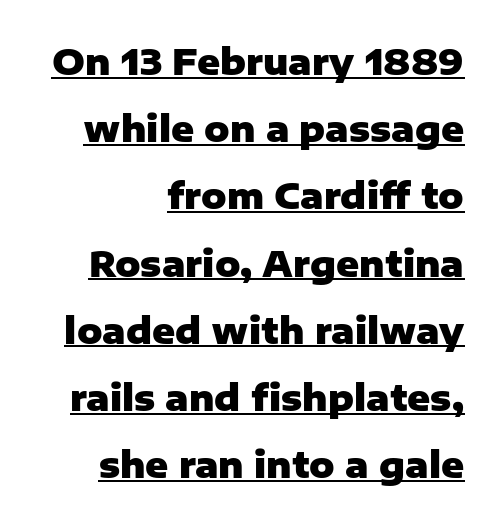
The image shows 35 px heavy sans-serif type, upright; set right-aligned, loose line spacing (1.92x), normal letter spacing, underlined; low stroke contrast and a medium x-height.
